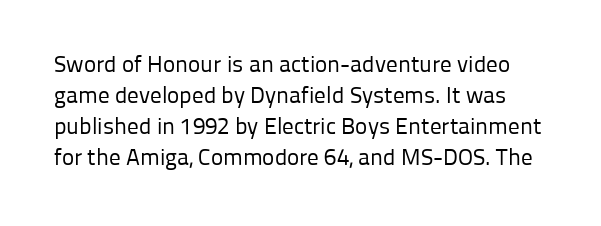
{"italic": "no", "bold": "no", "underline": "no", "line_spacing": "normal", "line_spacing_ratio": 1.35, "letter_spacing": "normal", "letter_spacing_em": 0.0, "glyph_px": 23}
